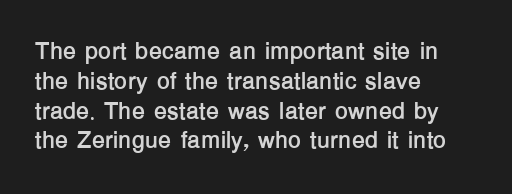
{"italic": "no", "bold": "yes", "underline": "no", "align": "left", "line_spacing_ratio": 1.24, "letter_spacing": "normal", "letter_spacing_em": 0.0, "glyph_px": 24}
